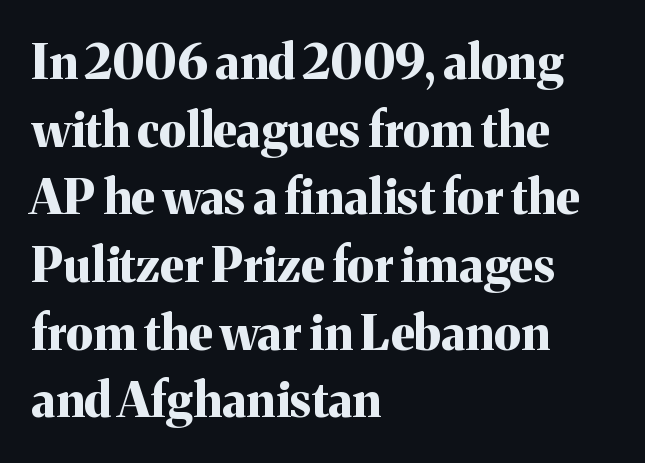
The image shows 48 px bold serif type, upright; set left-aligned, normal line spacing (1.41x), normal letter spacing, not underlined; medium stroke contrast and a medium x-height.
